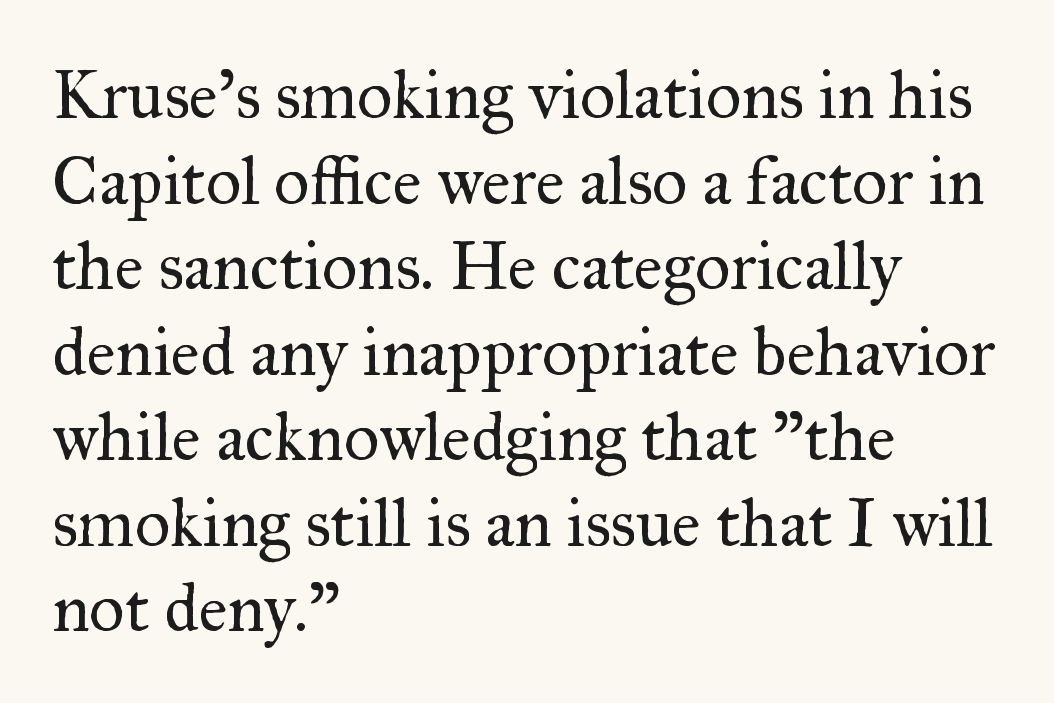
This sample is left-justified, so line endings fall wherever the words run out. Descenders are the only things crossing below the line. Classification — serif. When letters stand straight like this, we call the style roman or upright.
